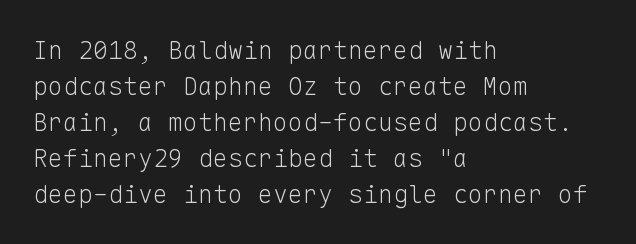
The rendering anchors every line to the left-hand side. Words appear dense and cohesive because spacing is normal. Does the leading feel generous? No, just average. A quiet, ordinary-to-light weight characterises the typeface.
